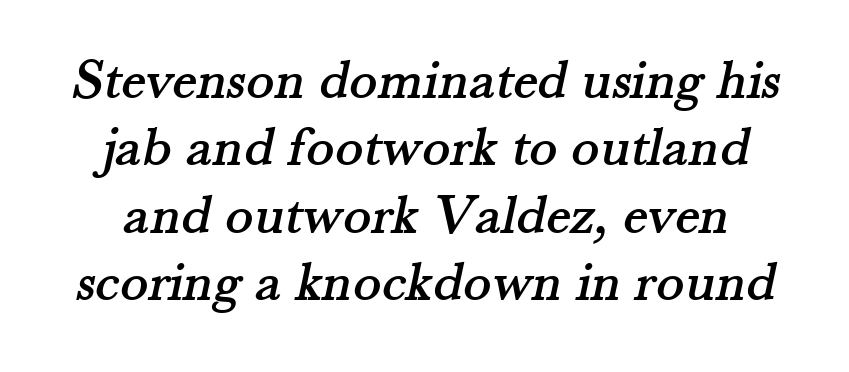
Q: Is the typeface a serif or a sans-serif typeface? A: Serif.
Q: Is the text underlined? A: No.
Q: Is the spacing between letters normal or unusually wide? A: Normal.
Q: Width (condensed, normal, or wide)? A: Normal.
Q: Stroke contrast? A: Medium.
Q: x-height? A: Small.
Q: Monospaced? A: No.
